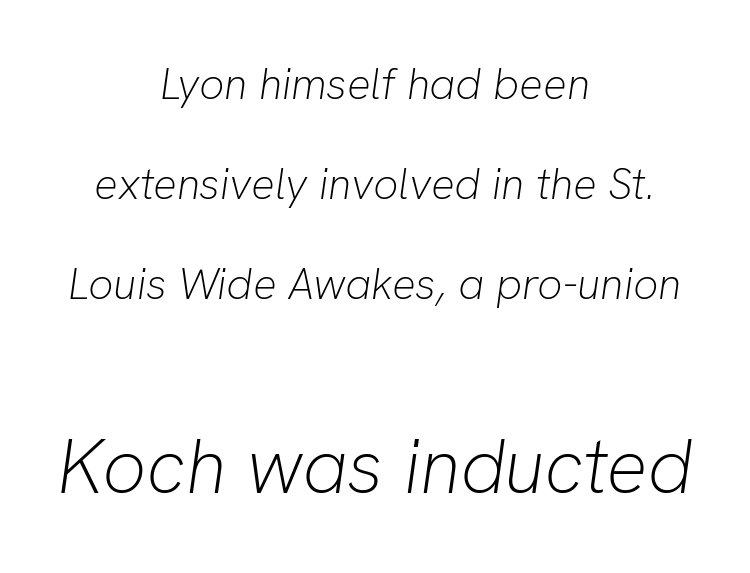
The image shows 77 px light type, italic (leaning right); set centered, loose line spacing (2.27x), normal letter spacing, not underlined; the second (bottom) block is 1.75x larger; low stroke contrast and a medium x-height.
